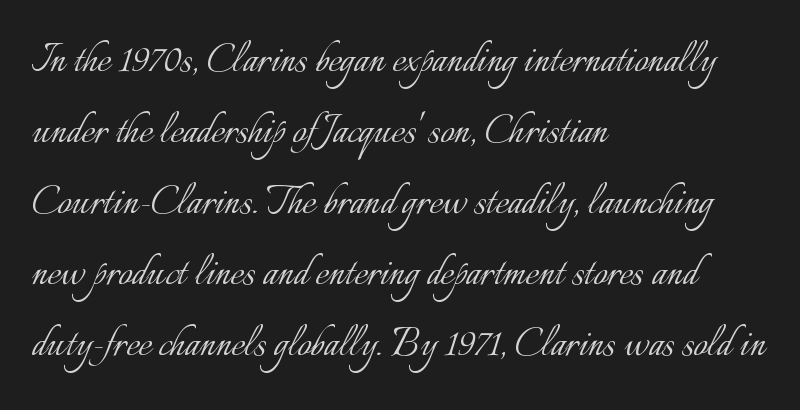
The letters advance in unequal steps, a hallmark of proportional type. The passage is arranged the way most books set body copy — flush left. Tracking value appears to be zero — textbook default spacing. Notice how descenders clear the ascenders below comfortably — that's standard leading. Nothing heavy about these letters — not bold at all.
